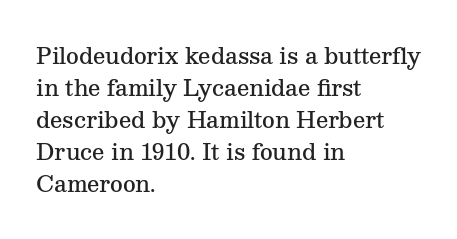
{"italic": "no", "bold": "semi", "underline": "no", "align": "left", "line_spacing": "normal", "line_spacing_ratio": 1.46, "letter_spacing": "normal", "letter_spacing_em": 0.0, "glyph_px": 22}
